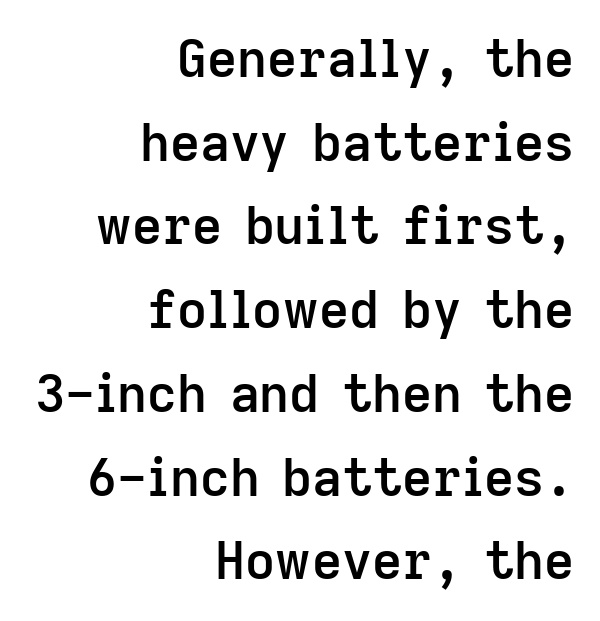
Classification — sans serif. The baseline area is clear. Leading matches the norm, producing a regular column. Looks like regular typesetting: each glyph gets only the width it needs. This is moderately heavy type, rendered in semibold. If you drew a line through each stem, it would be perfectly vertical.
